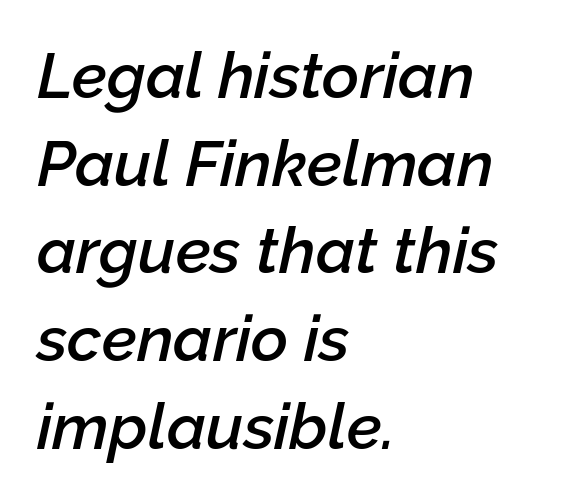
Q: Is the text bold? A: Semi-bold.
Q: Is the text italic (slanted)? A: Yes, it leans right by about 12 degrees.
Q: Is the text underlined? A: No.
Q: How is the paragraph aligned? A: Left-aligned.
Q: Is the spacing between letters normal or unusually wide? A: Normal.
Q: Is the spacing between lines tight, normal or loose? A: Normal.
Q: Width (condensed, normal, or wide)? A: Normal.
Q: Stroke contrast? A: Low.
Q: x-height? A: Medium.
Q: Monospaced? A: No.
